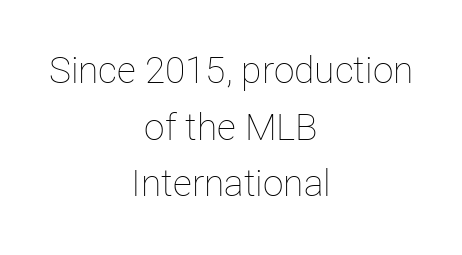
Q: Is the text bold? A: No.
Q: Is the text italic (slanted)? A: No, it is upright.
Q: Is the text underlined? A: No.
Q: How is the paragraph aligned? A: Centered.
Q: Is the spacing between letters normal or unusually wide? A: Normal.
Q: Is the spacing between lines tight, normal or loose? A: Normal.
Q: Width (condensed, normal, or wide)? A: Normal.
Q: Stroke contrast? A: Low.
Q: x-height? A: Medium.
Q: Monospaced? A: No.
